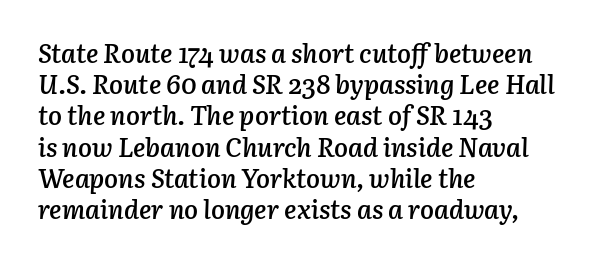
The image shows 26 px text type, italic (leaning right); set left-aligned, line spacing 1.2x, normal letter spacing, not underlined.
